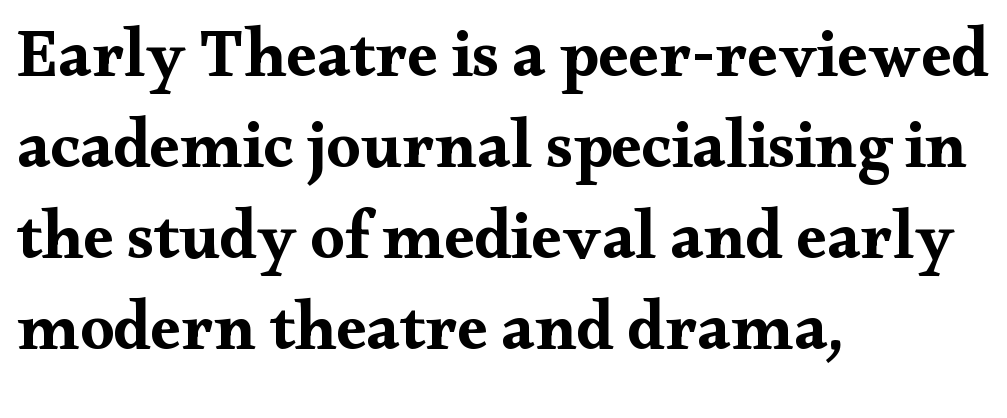
{"serif": "yes", "italic": "no", "bold": "yes", "weight": "bold", "width": "wide", "stroke_contrast": "medium", "x_height": "small", "monospaced": "no", "underline": "no", "align": "left", "line_spacing": "normal", "line_spacing_ratio": 1.34, "letter_spacing": "normal", "letter_spacing_em": 0.0, "glyph_px": 68}
